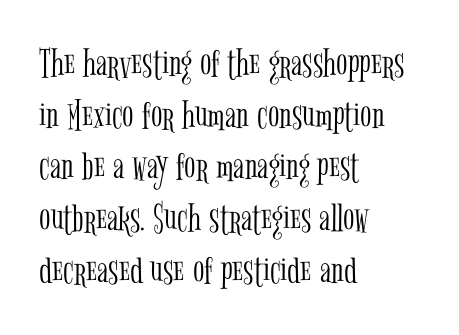
The text block is weighted toward the left margin, trailing off unevenly rightward. The letters stand straight up with perfectly vertical stems. No heavy texture on the line: the type isn't bold. This sample uses a serif face.
